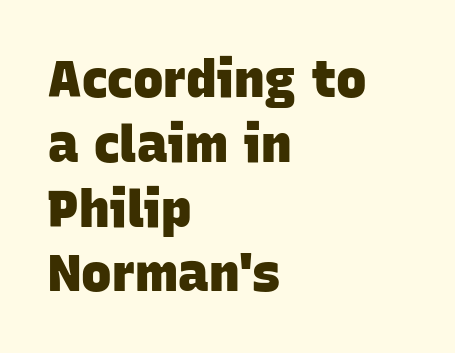
Q: Is the text bold? A: Yes.
Q: Is the typeface a serif or a sans-serif typeface? A: Sans-serif.
Q: Is the text underlined? A: No.
Q: How is the paragraph aligned? A: Left-aligned.
Q: Is the spacing between letters normal or unusually wide? A: Normal.
Q: Is the spacing between lines tight, normal or loose? A: Normal.
Q: Width (condensed, normal, or wide)? A: Normal.
Q: Stroke contrast? A: Low.
Q: x-height? A: Large.
Q: Monospaced? A: No.
